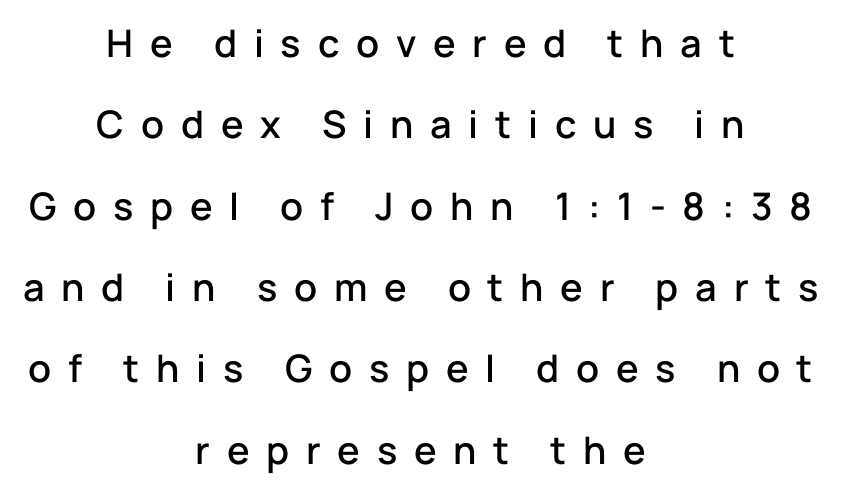
Q: Is the text italic (slanted)? A: No, it is upright.
Q: Is the typeface a serif or a sans-serif typeface? A: Sans-serif.
Q: Is the text underlined? A: No.
Q: How is the paragraph aligned? A: Centered.
Q: Is the spacing between letters normal or unusually wide? A: Unusually wide.
Q: Is the spacing between lines tight, normal or loose? A: Loose.
Q: Width (condensed, normal, or wide)? A: Normal.
Q: Stroke contrast? A: Low.
Q: x-height? A: Medium.
Q: Monospaced? A: No.
